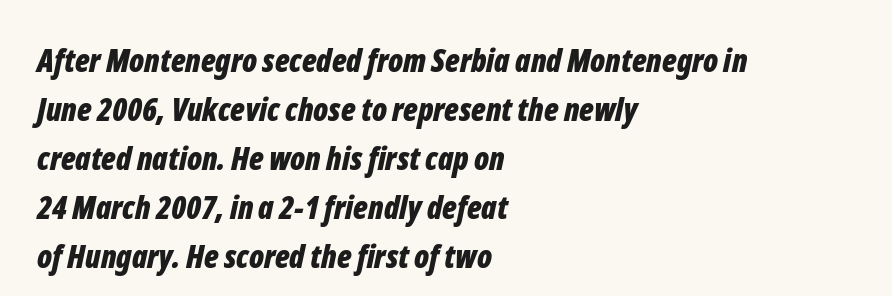
The image shows 32 px bold, condensed type, italic (leaning right); set left-aligned, normal line spacing (1.53x), normal letter spacing, not underlined; low stroke contrast and a medium x-height.
